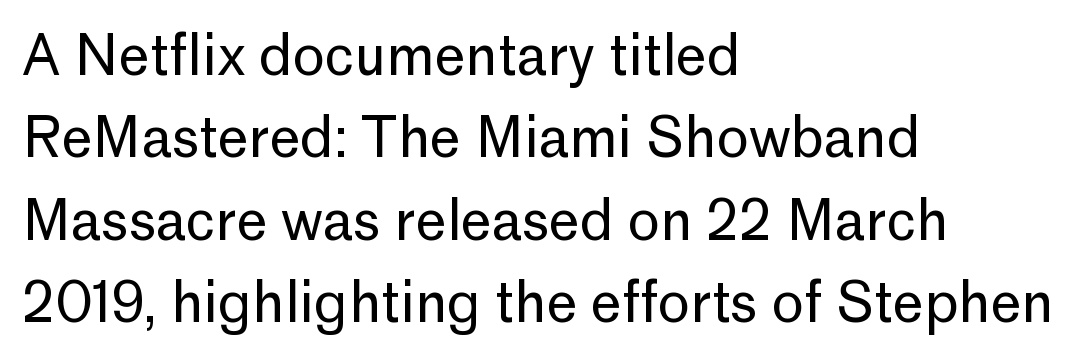
The image shows 55 px regular-weight sans-serif type, upright; set left-aligned, normal line spacing (1.5x), normal letter spacing, not underlined; low stroke contrast and a medium x-height.
